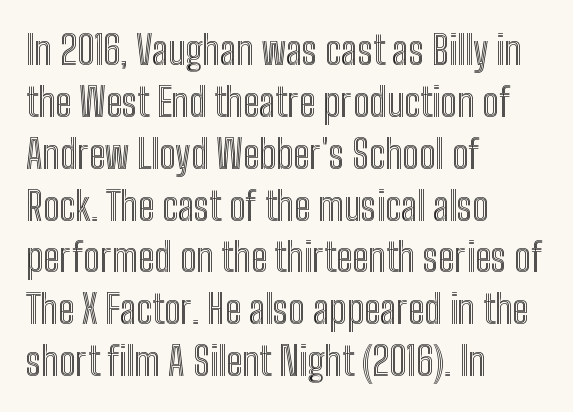
The image shows 39 px condensed type, upright; set left-aligned, normal line spacing (1.33x), normal letter spacing, not underlined; a medium x-height.
